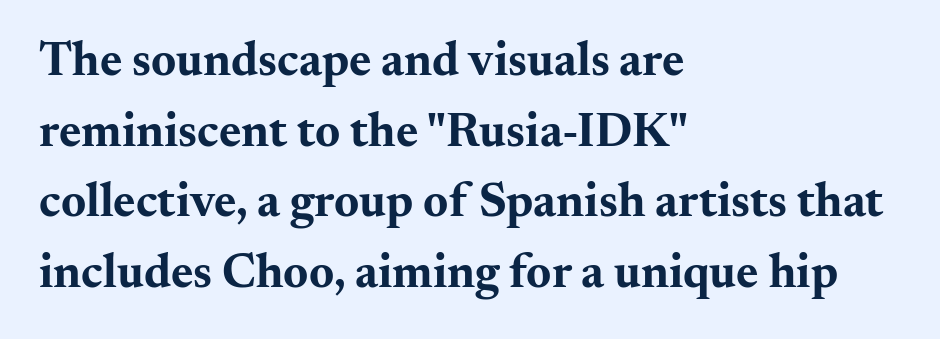
{"serif": "yes", "italic": "no", "bold": "yes", "weight": "bold", "width": "wide", "stroke_contrast": "medium", "x_height": "small", "monospaced": "no", "underline": "no", "align": "left", "line_spacing": "normal", "line_spacing_ratio": 1.47, "letter_spacing": "normal", "letter_spacing_em": 0.0, "glyph_px": 48}
